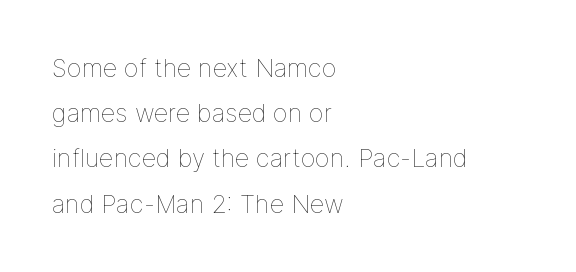
Unmarked baselines from the first word to the last. Is the block centered? No — it sits flush against the left margin. On a weight scale, this lands at 450 or below. Is there any slant? The stems are plumb. Characters follow at the spacing the type designer built in.
